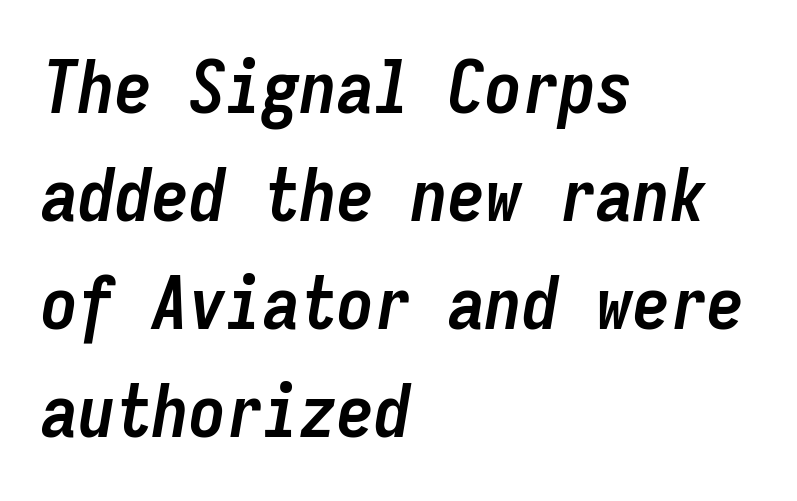
The image shows 74 px semibold, condensed type, italic (leaning right), monospaced; set left-aligned, normal line spacing (1.46x), normal letter spacing, not underlined; low stroke contrast and a medium x-height.
